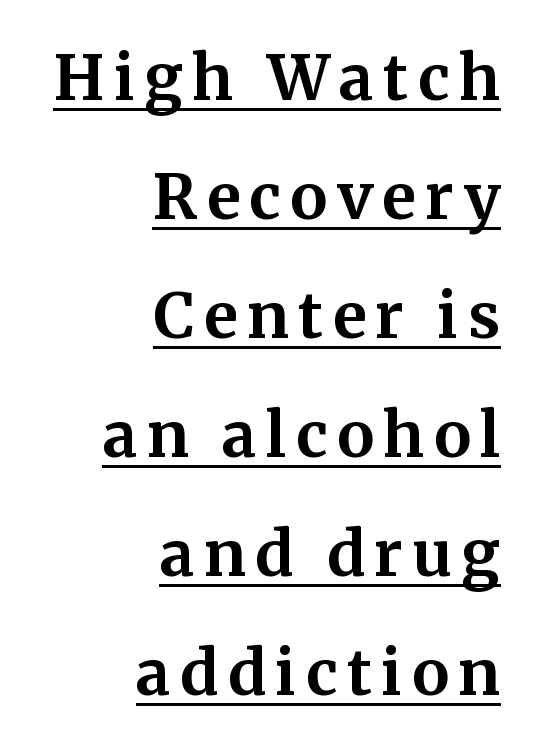
Q: Is the text bold? A: Yes.
Q: Is the text italic (slanted)? A: No, it is upright.
Q: Is the typeface a serif or a sans-serif typeface? A: Serif.
Q: Is the text underlined? A: Yes.
Q: How is the paragraph aligned? A: Right-aligned.
Q: Is the spacing between lines tight, normal or loose? A: Loose.
Q: Width (condensed, normal, or wide)? A: Normal.
Q: Stroke contrast? A: Medium.
Q: x-height? A: Medium.
Q: Monospaced? A: No.
